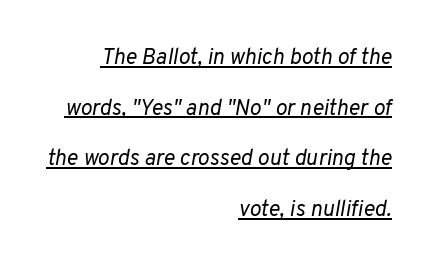
Q: Is the text bold? A: No.
Q: Is the text italic (slanted)? A: Yes, it leans right by about 10 degrees.
Q: Is the text underlined? A: Yes.
Q: How is the paragraph aligned? A: Right-aligned.
Q: Is the spacing between letters normal or unusually wide? A: Normal.
Q: Is the spacing between lines tight, normal or loose? A: Loose.
